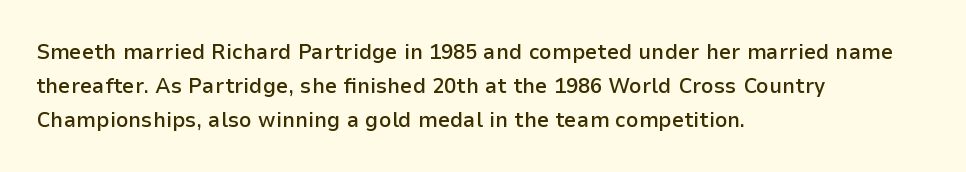
Students, note that the glyphs here touch the page at normal intervals. The line-height multiplier appears to be the usual default. Horizontal alignment here is leftward, the default for most running prose. Descenders are the only things crossing below the line. A bit beefed up — I'd call it semibold rather than bold. You can tell it's not italic because the verticals are truly vertical.
